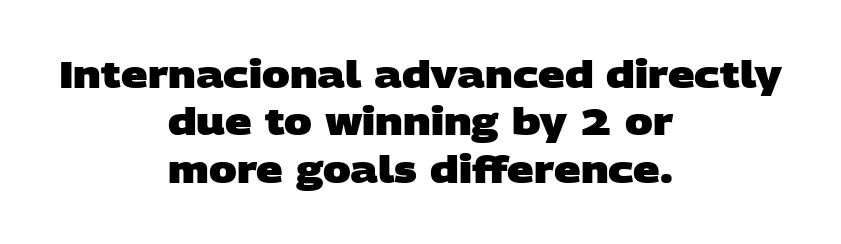
{"serif": "no", "bold": "yes", "weight": "heavy", "width": "wide", "stroke_contrast": "low", "x_height": "large", "monospaced": "no", "underline": "no", "align": "center", "line_spacing": "normal", "line_spacing_ratio": 1.28, "letter_spacing": "normal", "letter_spacing_em": 0.0, "glyph_px": 37}
